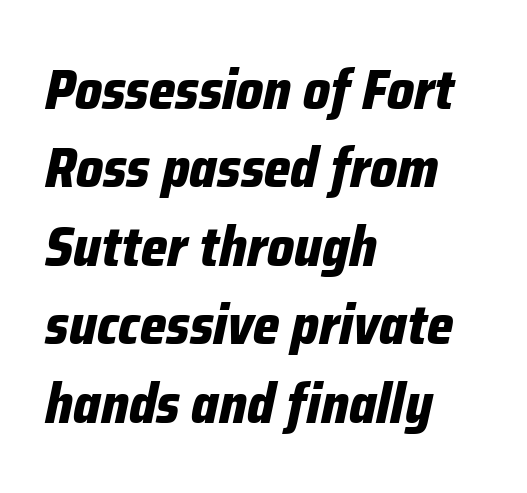
{"italic": "yes", "lean": "right", "slant_degrees": 12, "bold": "yes", "weight": "bold", "width": "condensed", "stroke_contrast": "low", "x_height": "medium", "monospaced": "no", "underline": "no", "align": "left", "line_spacing": "normal", "line_spacing_ratio": 1.4, "letter_spacing": "normal", "letter_spacing_em": 0.0, "glyph_px": 56}
